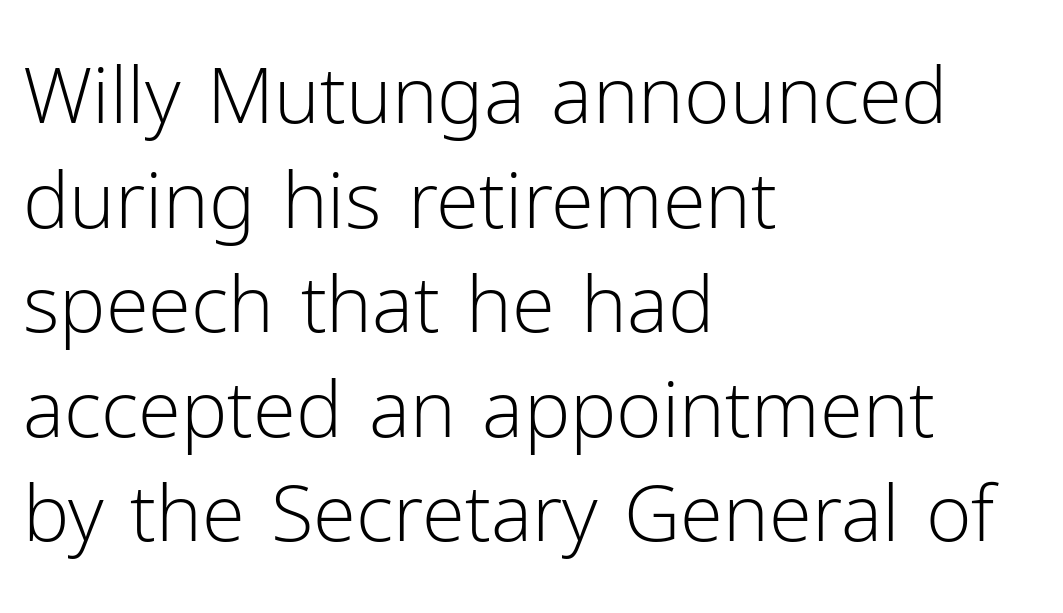
Type style note: lacks serifs. No heavy texture on the line: the type isn't bold. Characters follow at the spacing the type designer built in. Interline gaps are of average width in this sample.
